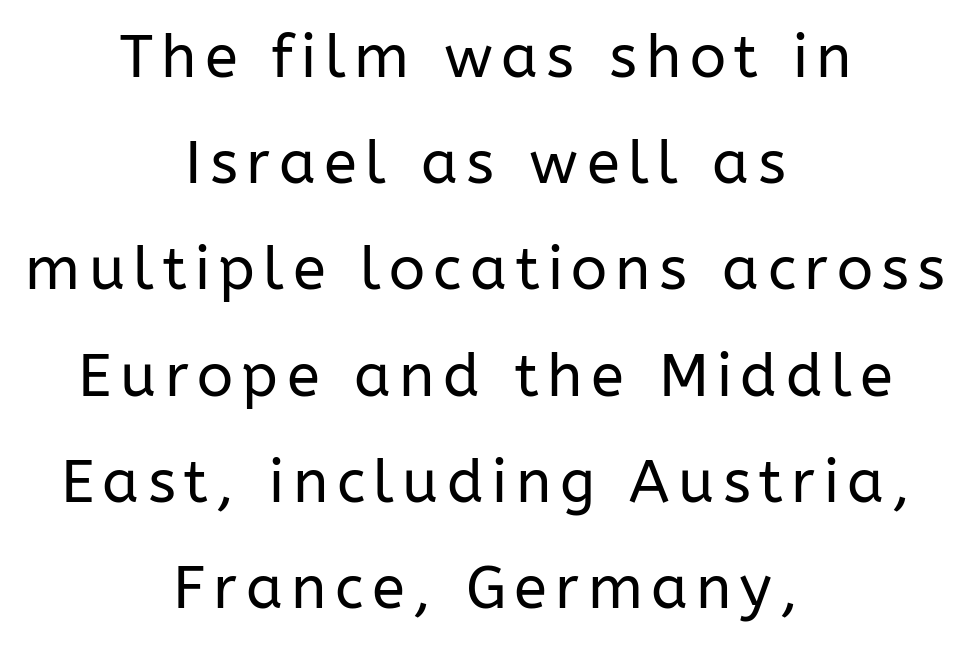
{"serif": "no", "italic": "no", "bold": "no", "weight": "regular", "width": "normal", "stroke_contrast": "low", "x_height": "medium", "monospaced": "no", "underline": "no", "align": "center", "line_spacing_ratio": 1.77, "glyph_px": 60}
